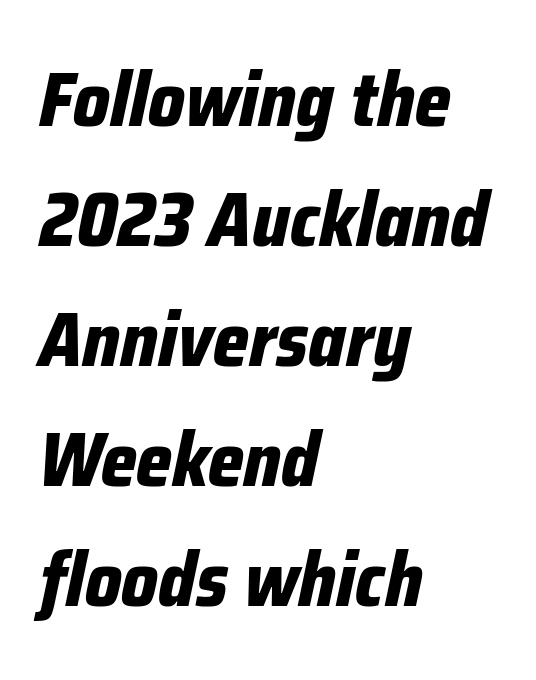
The image shows 76 px bold, condensed type, italic (leaning right); set left-aligned, normal line spacing (1.58x), normal letter spacing, not underlined; low stroke contrast and a medium x-height.
